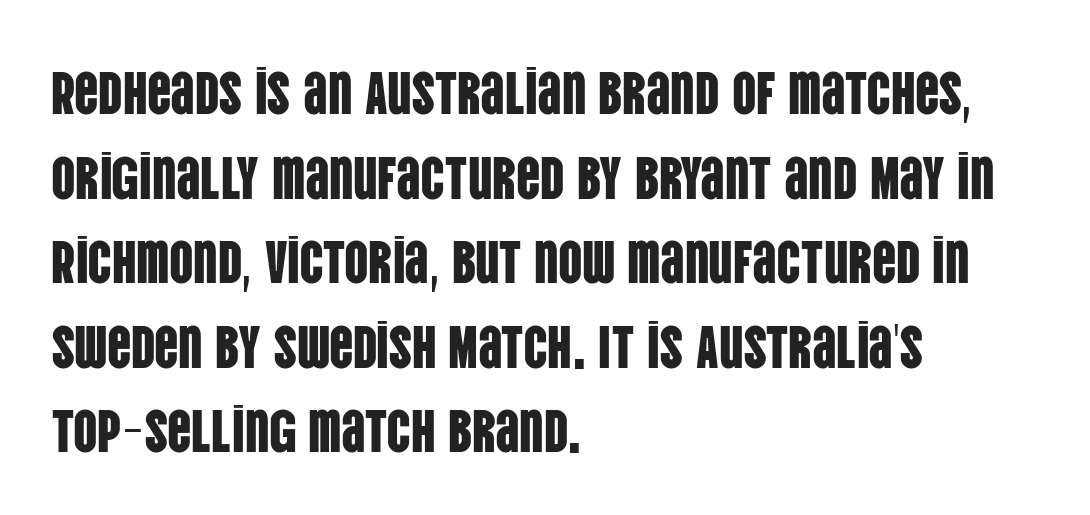
{"serif": "no", "italic": "no", "width": "condensed", "stroke_contrast": "low", "x_height": "large", "monospaced": "no", "underline": "no", "align": "left", "line_spacing": "normal", "line_spacing_ratio": 1.41, "letter_spacing": "normal", "letter_spacing_em": 0.0, "glyph_px": 60}
